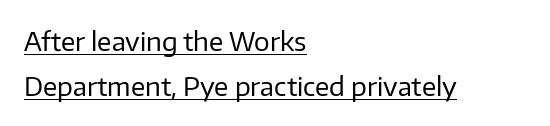
Q: Is the text bold? A: No.
Q: Is the text italic (slanted)? A: No, it is upright.
Q: Is the text underlined? A: Yes.
Q: How is the paragraph aligned? A: Left-aligned.
Q: Is the spacing between letters normal or unusually wide? A: Normal.
